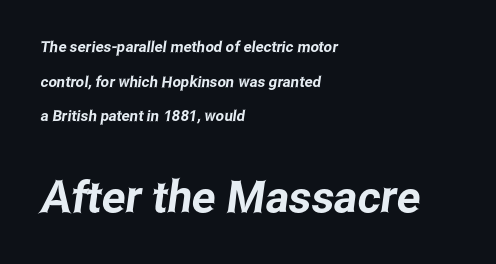
The text was rendered using a sans face with plain stroke endings. Note the varied advance widths — an 'i' is clearly narrower than an 'm'. The letters in the lower block stand taller than those in the block above. Check the space under the baseline: it is left empty.
